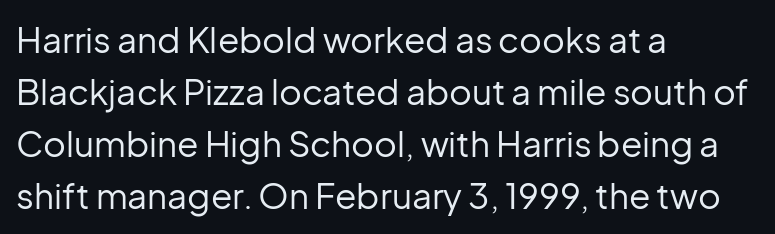
The image shows 35 px regular-weight sans-serif type, upright; set left-aligned, normal line spacing (1.49x), normal letter spacing, not underlined; low stroke contrast and a medium x-height.
